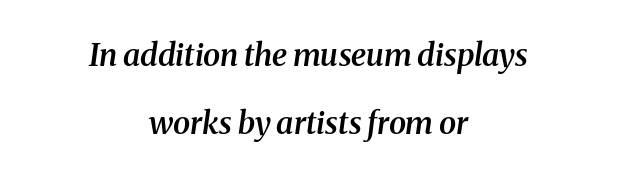
{"serif": "yes", "italic": "yes", "lean": "right", "slant_degrees": 8, "bold": "semi", "weight": "semibold", "width": "normal", "stroke_contrast": "medium", "x_height": "medium", "monospaced": "no", "underline": "no", "align": "center", "line_spacing": "loose", "line_spacing_ratio": 2.19, "letter_spacing": "normal", "letter_spacing_em": 0.0, "glyph_px": 31}
